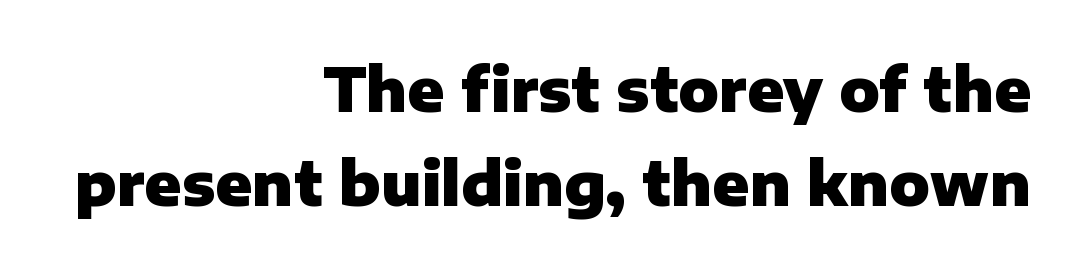
Q: Is the text bold? A: Yes.
Q: Is the text italic (slanted)? A: No, it is upright.
Q: Is the typeface a serif or a sans-serif typeface? A: Sans-serif.
Q: Is the text underlined? A: No.
Q: How is the paragraph aligned? A: Right-aligned.
Q: Is the spacing between letters normal or unusually wide? A: Normal.
Q: Is the spacing between lines tight, normal or loose? A: Normal.
Q: Width (condensed, normal, or wide)? A: Normal.
Q: Stroke contrast? A: Low.
Q: x-height? A: Medium.
Q: Monospaced? A: No.
